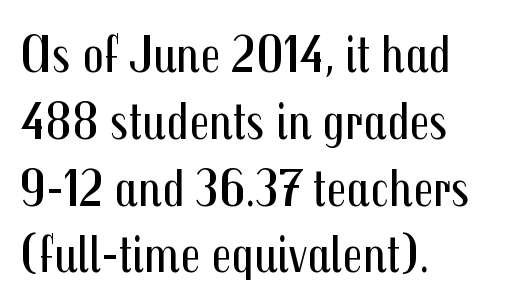
The image shows 53 px regular-weight, condensed sans-serif type, upright; set left-aligned, normal line spacing (1.26x), normal letter spacing, not underlined; medium stroke contrast and a medium x-height.
